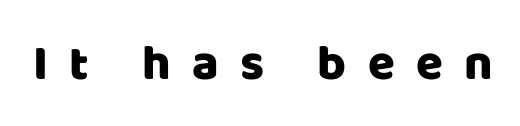
{"serif": "no", "italic": "no", "width": "normal", "stroke_contrast": "low", "x_height": "large", "monospaced": "no", "underline": "no", "letter_spacing": "wide", "letter_spacing_em": 0.44, "glyph_px": 49}
